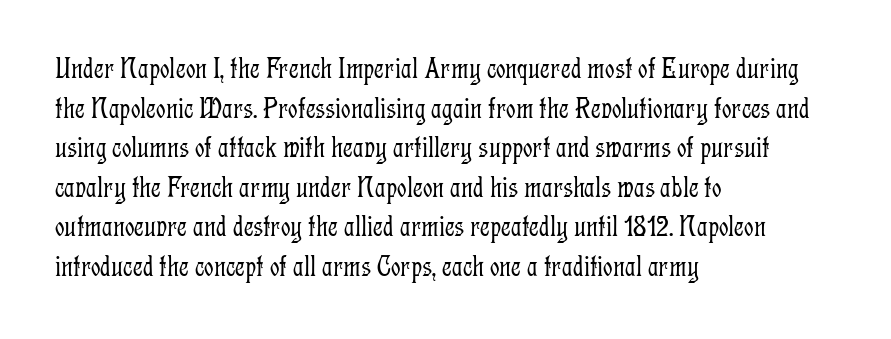
The image shows 30 px light, condensed serif type, upright; set left-aligned, normal line spacing (1.32x), normal letter spacing, not underlined; low stroke contrast and a medium x-height.
